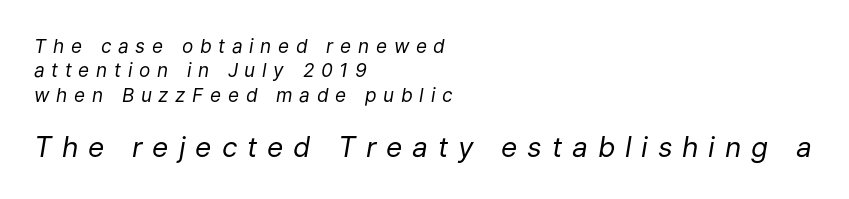
Q: Is the text bold? A: No.
Q: Is the text italic (slanted)? A: Yes, it leans right by about 9 degrees.
Q: Is the text underlined? A: No.
Q: How is the paragraph aligned? A: Left-aligned.
Q: Is the spacing between letters normal or unusually wide? A: Unusually wide.
Q: Is the spacing between lines tight, normal or loose? A: Normal.
Q: Which block of text is set in a larger size, the first (top) or the second (bottom)? A: The second (bottom) one.
Q: Width (condensed, normal, or wide)? A: Normal.
Q: Stroke contrast? A: Low.
Q: x-height? A: Medium.
Q: Monospaced? A: No.
